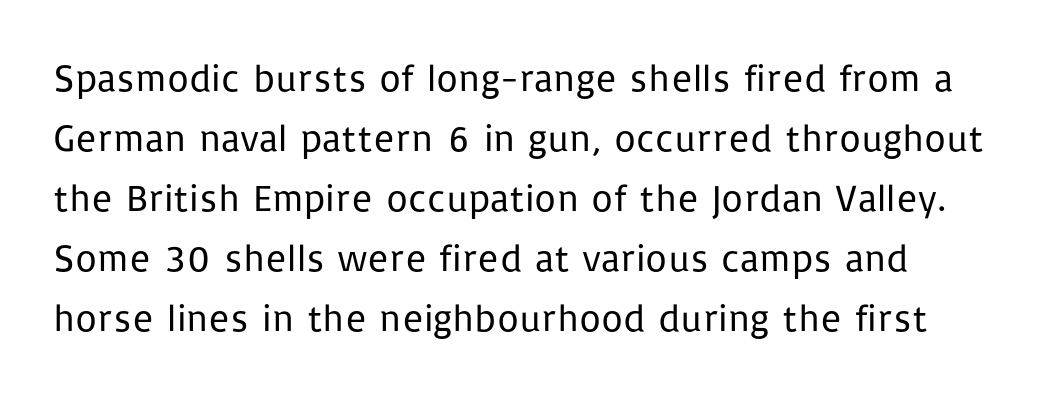
The image shows 38 px regular-weight sans-serif type, upright; set normal line spacing (1.58x), normal letter spacing, not underlined; low stroke contrast and a medium x-height.
